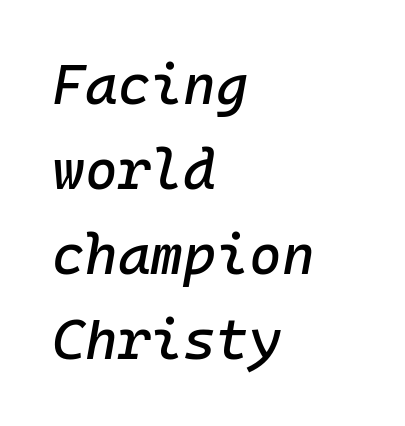
Q: Is the text italic (slanted)? A: Yes, it leans right by about 10 degrees.
Q: Is the text underlined? A: No.
Q: How is the paragraph aligned? A: Left-aligned.
Q: Is the spacing between letters normal or unusually wide? A: Normal.
Q: Is the spacing between lines tight, normal or loose? A: Normal.
Q: Width (condensed, normal, or wide)? A: Normal.
Q: Stroke contrast? A: Low.
Q: x-height? A: Medium.
Q: Monospaced? A: Yes.
